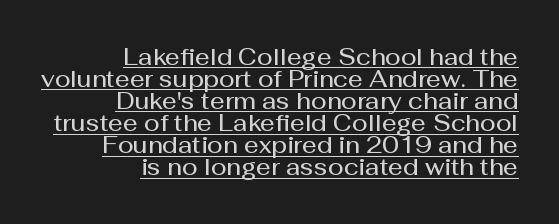
The image shows 23 px text type, upright; set right-aligned, tight line spacing (0.96x), normal letter spacing, underlined.
